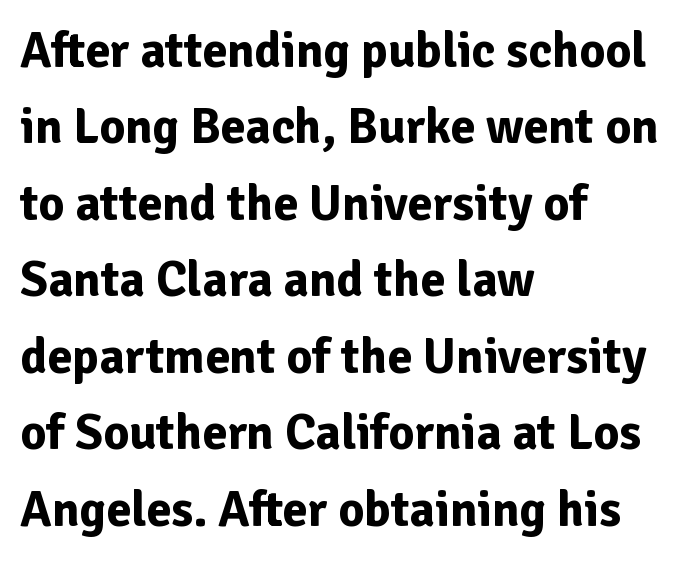
{"serif": "no", "italic": "no", "bold": "yes", "weight": "bold", "width": "normal", "stroke_contrast": "low", "x_height": "medium", "monospaced": "no", "underline": "no", "align": "left", "line_spacing": "normal", "line_spacing_ratio": 1.53, "letter_spacing": "normal", "letter_spacing_em": 0.0, "glyph_px": 50}
